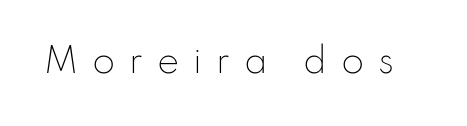
{"serif": "no", "italic": "no", "bold": "no", "weight": "light", "width": "normal", "stroke_contrast": "low", "x_height": "small", "monospaced": "no", "underline": "no", "letter_spacing": "wide", "letter_spacing_em": 0.42, "glyph_px": 33}
